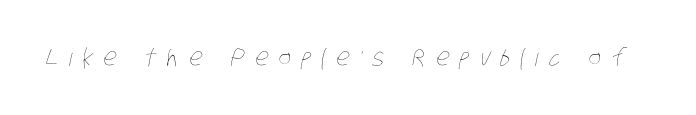
{"bold": "no", "underline": "no", "letter_spacing": "wide", "letter_spacing_em": 0.43, "glyph_px": 24}
